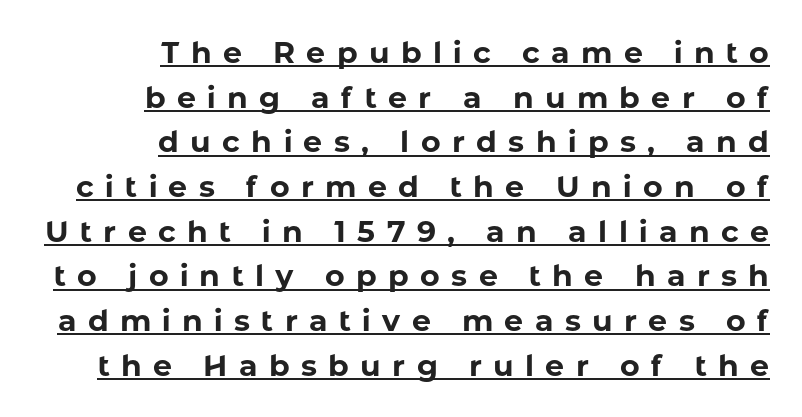
{"serif": "no", "italic": "no", "bold": "yes", "weight": "bold", "width": "normal", "stroke_contrast": "low", "x_height": "medium", "monospaced": "no", "underline": "yes", "align": "right", "line_spacing": "normal", "line_spacing_ratio": 1.49, "letter_spacing": "wide", "letter_spacing_em": 0.38, "glyph_px": 30}
